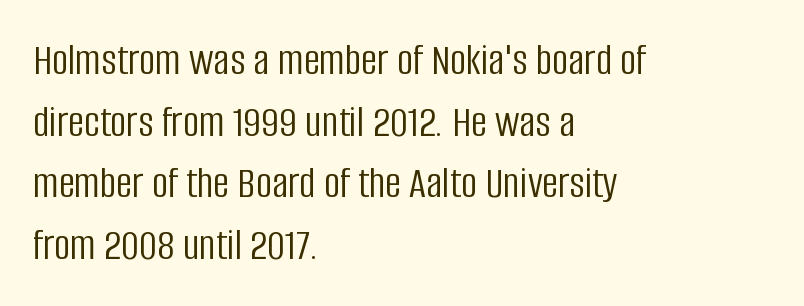
Q: Is the text bold? A: No.
Q: Is the text italic (slanted)? A: No, it is upright.
Q: Is the typeface a serif or a sans-serif typeface? A: Sans-serif.
Q: Is the text underlined? A: No.
Q: How is the paragraph aligned? A: Left-aligned.
Q: Is the spacing between letters normal or unusually wide? A: Normal.
Q: Is the spacing between lines tight, normal or loose? A: Normal.
Q: Width (condensed, normal, or wide)? A: Condensed.
Q: Stroke contrast? A: Low.
Q: x-height? A: Large.
Q: Monospaced? A: No.
